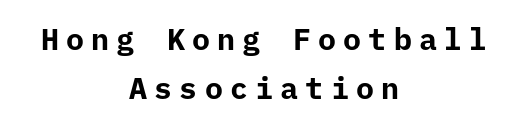
The image shows 30 px bold sans-serif type, upright, monospaced; set centered, normal line spacing (1.62x), unusually wide letter spacing (+0.24 em), not underlined; low stroke contrast and a medium x-height.
